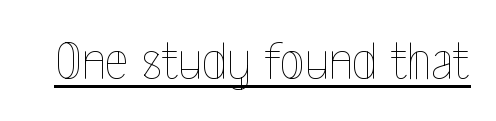
This rendering leaves character spacing at its baseline value. Character widths vary here, with narrow letters taking less room than wide ones. Each stroke keeps to a modest, everyday thickness or less. The typography opts for an upright posture over an oblique one. The rendering uses the underline text-decoration.
